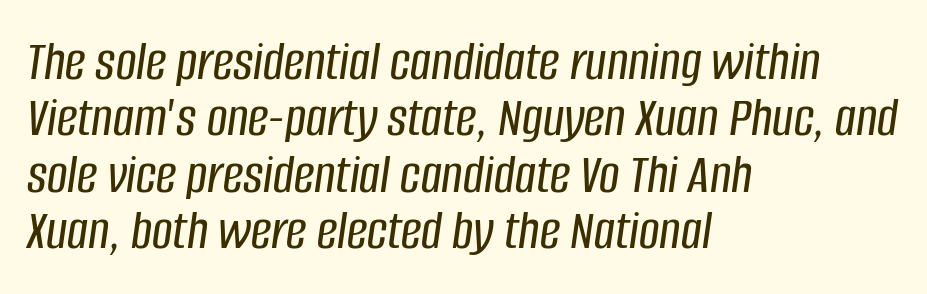
Q: Is the text italic (slanted)? A: Yes, it leans right by about 8 degrees.
Q: Is the text underlined? A: No.
Q: How is the paragraph aligned? A: Left-aligned.
Q: Is the spacing between letters normal or unusually wide? A: Normal.
Q: Is the spacing between lines tight, normal or loose? A: Tight.
Q: Width (condensed, normal, or wide)? A: Condensed.
Q: Stroke contrast? A: Low.
Q: x-height? A: Large.
Q: Monospaced? A: No.
